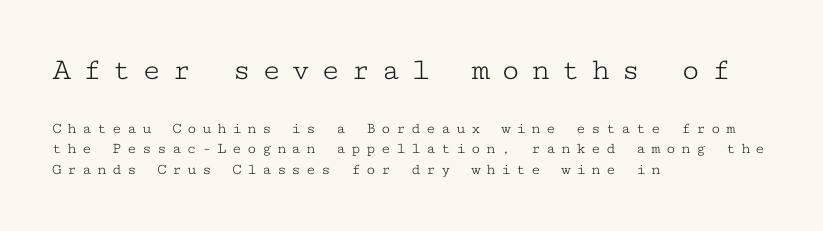
Q: Is the text bold? A: No.
Q: Is the text italic (slanted)? A: No, it is upright.
Q: Is the typeface a serif or a sans-serif typeface? A: Serif.
Q: Is the text underlined? A: No.
Q: How is the paragraph aligned? A: Left-aligned.
Q: Is the spacing between letters normal or unusually wide? A: Unusually wide.
Q: Is the spacing between lines tight, normal or loose? A: Normal.
Q: Which block of text is set in a larger size, the first (top) or the second (bottom)? A: The first (top) one.
Q: Width (condensed, normal, or wide)? A: Wide.
Q: Stroke contrast? A: Low.
Q: x-height? A: Medium.
Q: Monospaced? A: Yes.
